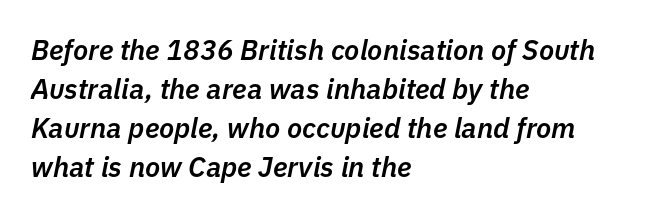
Does the leading feel generous? No, just average. The font is running at a semibold setting, under full bold. These lines are set flush left with a ragged right edge. The passage shown is typed in a proportional face where columns would drift. The lettering tilts uniformly, giving the passage an italic look.
